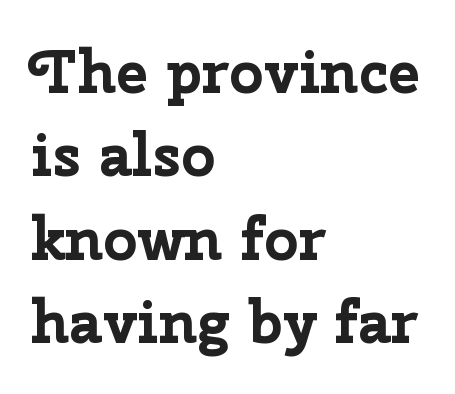
{"serif": "no", "italic": "no", "bold": "yes", "weight": "bold", "width": "normal", "stroke_contrast": "low", "x_height": "medium", "monospaced": "no", "underline": "no", "align": "left", "line_spacing": "normal", "line_spacing_ratio": 1.39, "letter_spacing": "normal", "letter_spacing_em": 0.0, "glyph_px": 60}
